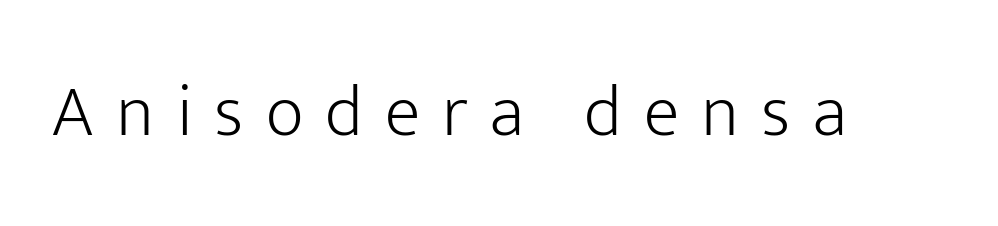
No word sits above an underline. Spacing verdict: proportional, widths tailored to each character. Classification — sans serif. Compared with a typical body face, this is equally light or lighter still. The type sits square on the baseline with zero lean.
